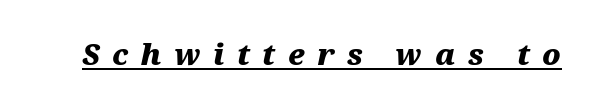
The image shows 29 px heavy, wide type, italic (leaning right); set unusually wide letter spacing (+0.43 em), underlined; medium stroke contrast and a medium x-height.
